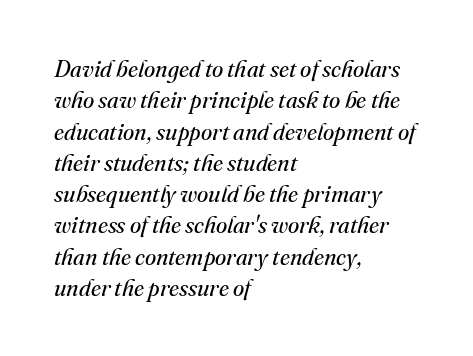
Q: Is the text bold? A: No.
Q: Is the text italic (slanted)? A: Yes, it leans right by about 16 degrees.
Q: Is the text underlined? A: No.
Q: How is the paragraph aligned? A: Left-aligned.
Q: Is the spacing between letters normal or unusually wide? A: Normal.
Q: Is the spacing between lines tight, normal or loose? A: Normal.
